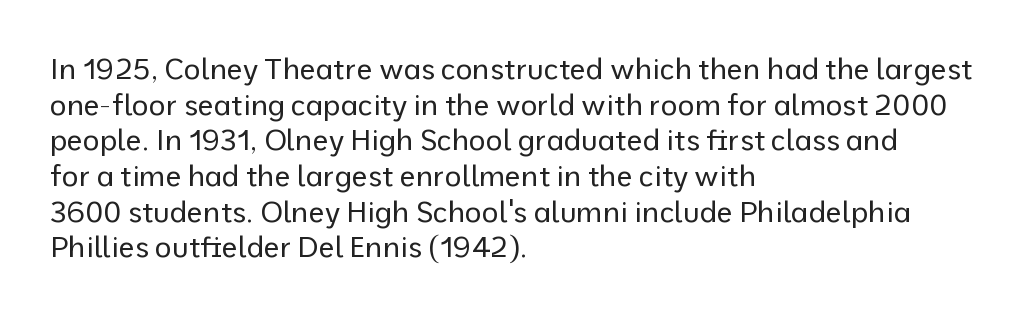
Think of a printed novel: that variable character pitch is what you see here. Compared with typical body copy, the letter spacing here is the same. Every row of glyphs begins at an identical x-position on the left. Check where the strokes stop: nothing finishes them off — pure sans. Vertical strokes here are truly vertical. Stems and bowls with no extra thickness — not bold.
